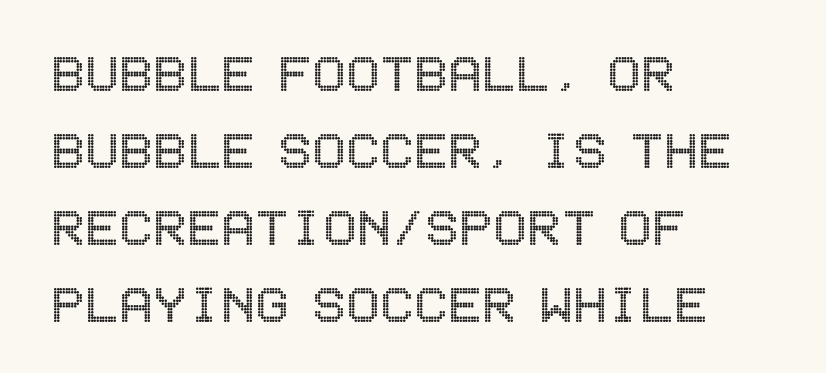
The image shows 63 px condensed type, upright; set left-aligned, line spacing 1.22x, normal letter spacing, not underlined; a large x-height.
